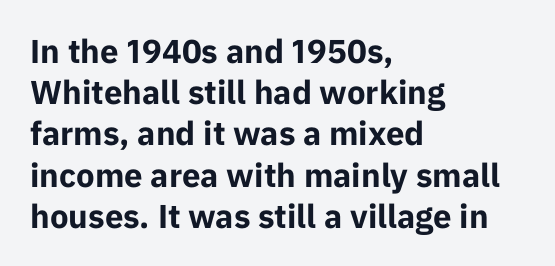
If you measured baseline to baseline, you'd find a middling distance. Each glyph is drawn with heavy, bold strokes. Varying glyph widths throughout — classic text-font behaviour. Leftover space on each line is placed entirely after the last word. Designer's note — italics off, roman on. Rule under the text: the space is simply empty.
